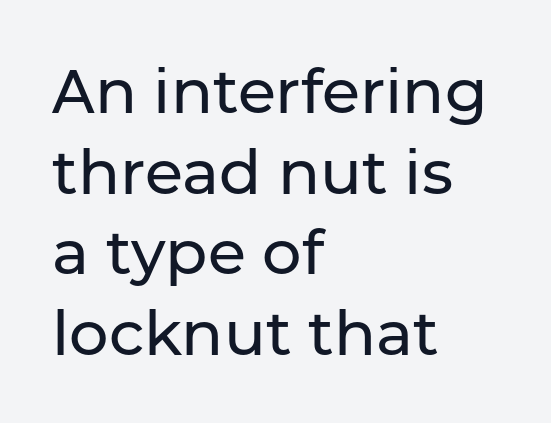
The image shows 62 px sans-serif type, upright; set left-aligned, normal line spacing (1.3x), normal letter spacing, not underlined; low stroke contrast and a medium x-height.
